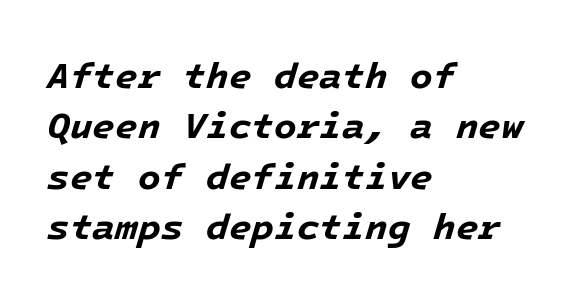
The image shows 37 px bold type, italic (leaning right); set left-aligned, normal line spacing (1.36x), normal letter spacing, not underlined; low stroke contrast and a medium x-height.
